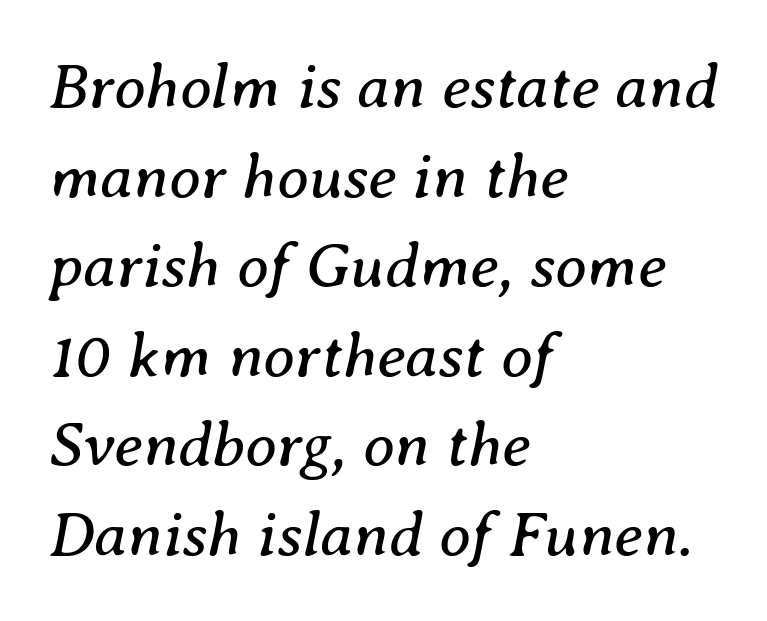
Q: Is the text bold? A: No.
Q: Is the text italic (slanted)? A: Yes, it leans right by about 8 degrees.
Q: Is the typeface a serif or a sans-serif typeface? A: Serif.
Q: Is the text underlined? A: No.
Q: How is the paragraph aligned? A: Left-aligned.
Q: Is the spacing between letters normal or unusually wide? A: Normal.
Q: Is the spacing between lines tight, normal or loose? A: Normal.
Q: Width (condensed, normal, or wide)? A: Normal.
Q: Stroke contrast? A: Medium.
Q: x-height? A: Medium.
Q: Monospaced? A: No.
